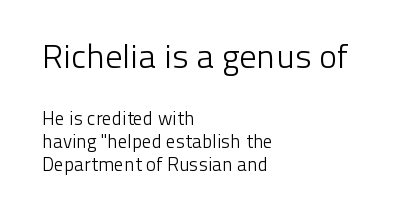
Q: Is the text bold? A: No.
Q: Is the text italic (slanted)? A: No, it is upright.
Q: Is the typeface a serif or a sans-serif typeface? A: Sans-serif.
Q: Is the text underlined? A: No.
Q: How is the paragraph aligned? A: Left-aligned.
Q: Is the spacing between letters normal or unusually wide? A: Normal.
Q: Which block of text is set in a larger size, the first (top) or the second (bottom)? A: The first (top) one.
Q: Width (condensed, normal, or wide)? A: Normal.
Q: Stroke contrast? A: Low.
Q: x-height? A: Medium.
Q: Monospaced? A: No.
